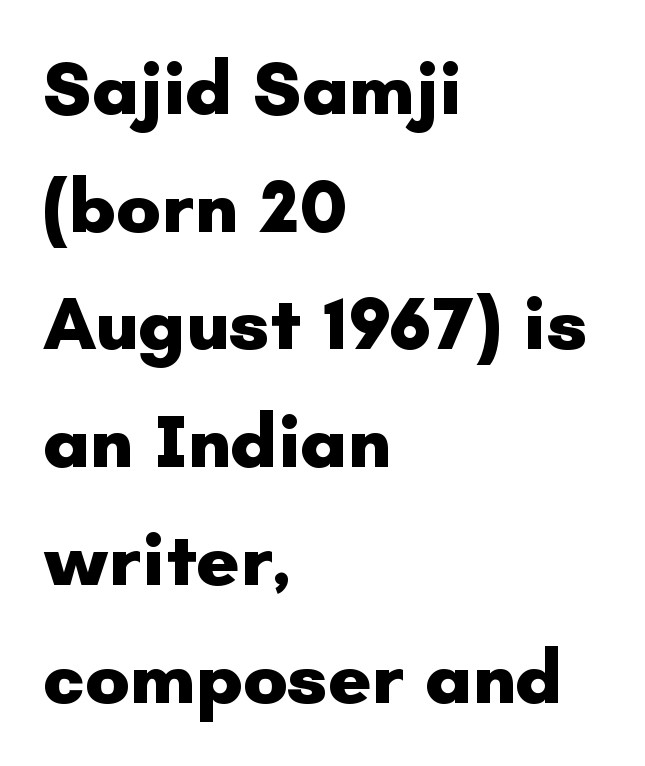
Compared with typical paragraphs, the rows here are spaced about the same. The space beneath each line is pristine and unruled. How heavy is the stroke? Heavy — this is a bold. Tracking value appears to be zero — textbook default spacing. Every character sits straight up, as roman type does. The text block is weighted toward the left margin, trailing off unevenly rightward.
